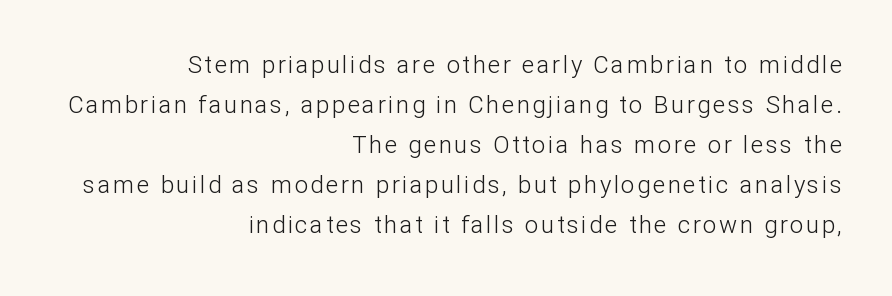
Q: Is the text bold? A: No.
Q: Is the text italic (slanted)? A: No, it is upright.
Q: Is the text underlined? A: No.
Q: How is the paragraph aligned? A: Right-aligned.
Q: Is the spacing between lines tight, normal or loose? A: Normal.
